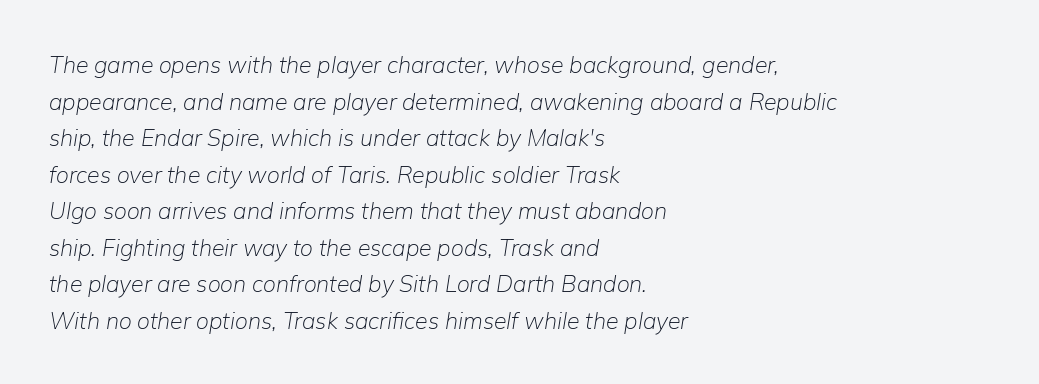
The image shows 23 px text type, italic (leaning right); set left-aligned, normal line spacing (1.59x), normal letter spacing, not underlined.
